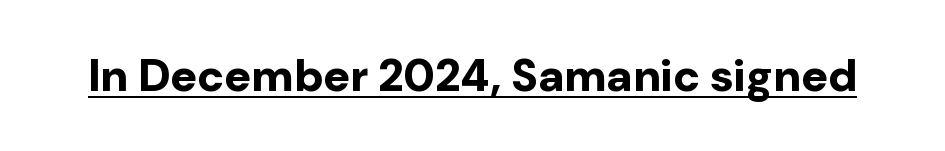
The characters display no serif detailing; their extremities are plain. Each line of the rendering has a horizontal stroke beneath the glyphs. Proportional: the letters do not fall into vertical columns. The rendering keeps characters at their native spacing.
